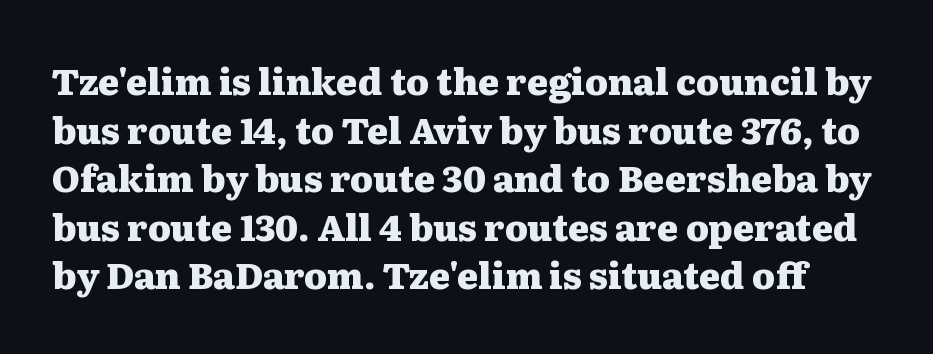
{"serif": "yes", "italic": "no", "bold": "yes", "weight": "heavy", "width": "wide", "stroke_contrast": "medium", "x_height": "medium", "monospaced": "no", "underline": "no", "line_spacing": "normal", "line_spacing_ratio": 1.35, "letter_spacing": "normal", "letter_spacing_em": 0.0, "glyph_px": 36}
